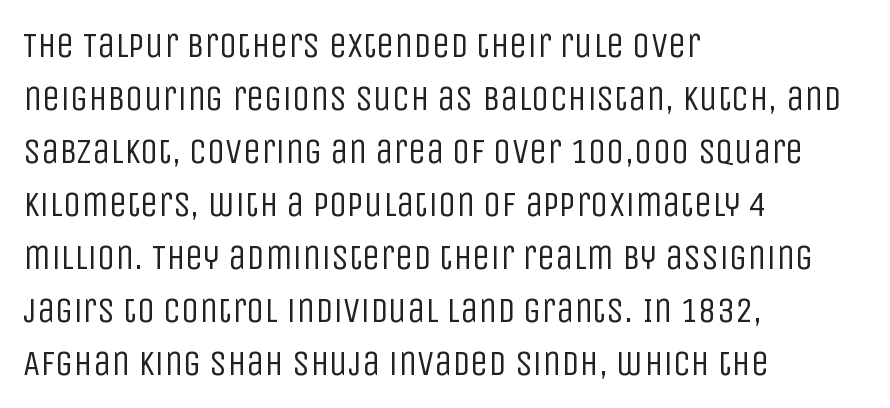
Q: Is the text bold? A: No.
Q: Is the text italic (slanted)? A: No, it is upright.
Q: Is the typeface a serif or a sans-serif typeface? A: Sans-serif.
Q: Is the text underlined? A: No.
Q: How is the paragraph aligned? A: Left-aligned.
Q: Is the spacing between letters normal or unusually wide? A: Normal.
Q: Is the spacing between lines tight, normal or loose? A: Normal.
Q: Width (condensed, normal, or wide)? A: Condensed.
Q: Stroke contrast? A: Low.
Q: x-height? A: Large.
Q: Monospaced? A: No.
